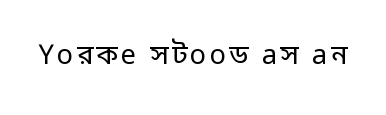
The space directly below the letters is spotless. The letters look calm and open, with moderate or lighter stems. Notice how the stems are strictly vertical — no italics here.
